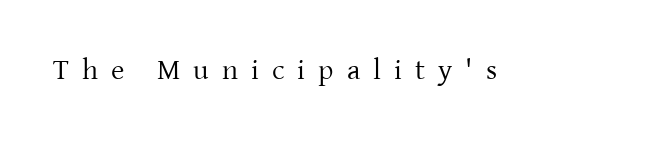
The image shows 29 px regular-weight serif type, upright; set unusually wide letter spacing (+0.45 em), not underlined; low stroke contrast and a medium x-height.
